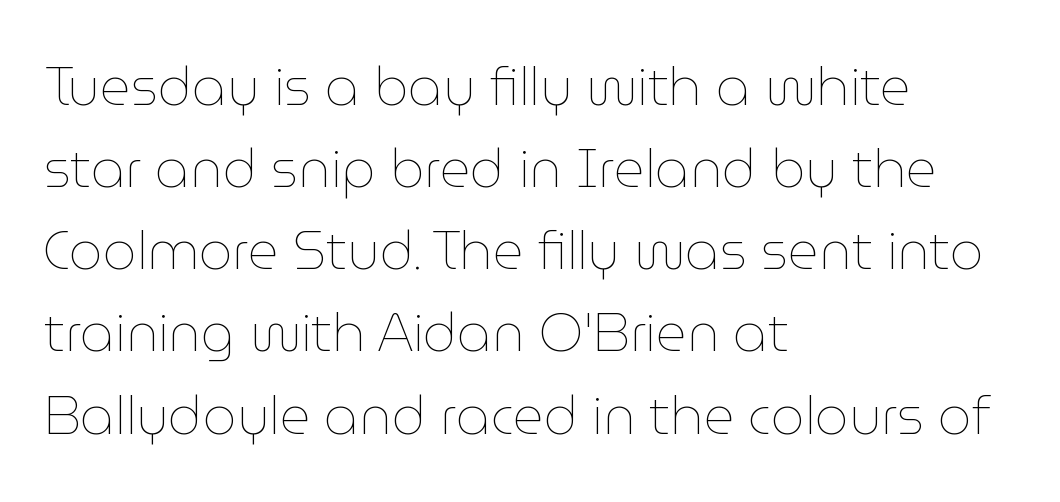
The image shows 53 px thin type, upright; set left-aligned, normal line spacing (1.55x), normal letter spacing, not underlined; low stroke contrast and a medium x-height.
